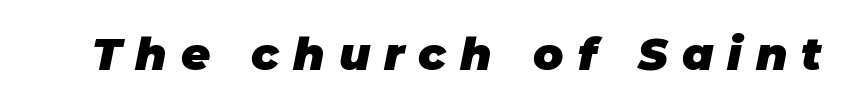
You could only call the tracking loose — the letters float apart. The letters are slanted; this is an italic face. Emphasis by weight is at full strength: bold. The space beneath each line is pristine and unruled.
